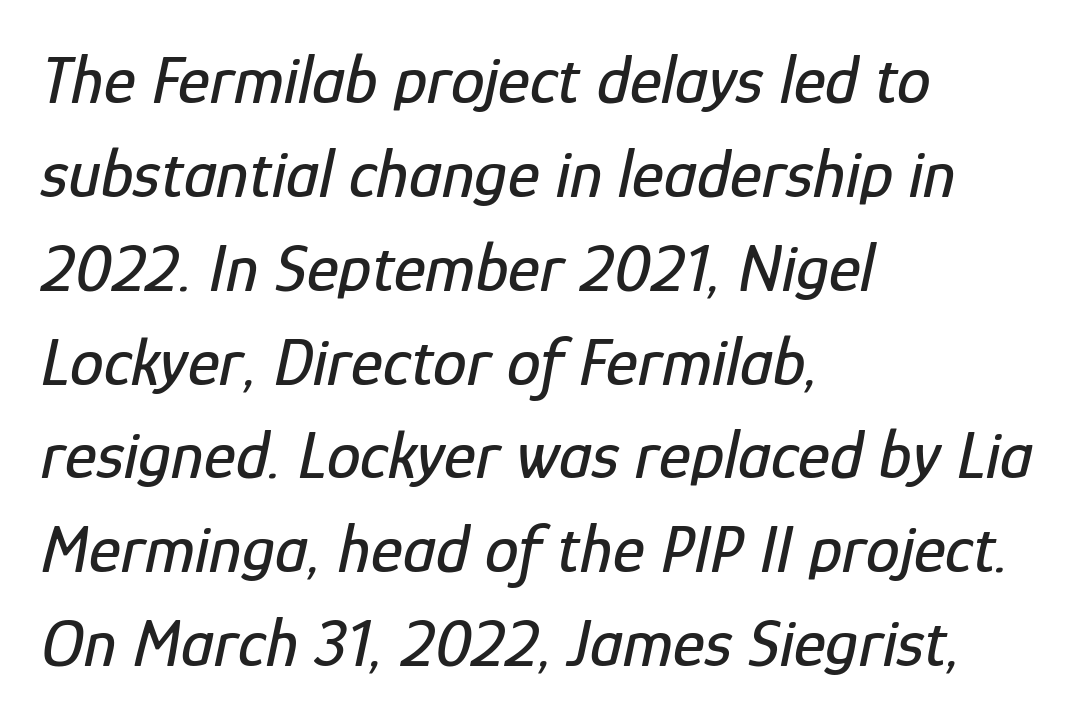
The image shows 68 px condensed type, italic (leaning right); set left-aligned, normal line spacing (1.38x), normal letter spacing, not underlined; low stroke contrast and a medium x-height.
